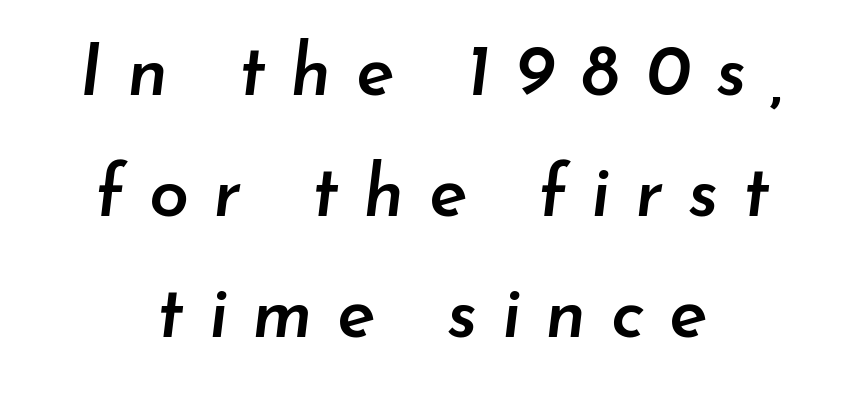
{"italic": "yes", "lean": "right", "slant_degrees": 7, "bold": "semi", "weight": "semibold", "width": "normal", "stroke_contrast": "low", "x_height": "small", "monospaced": "no", "underline": "no", "align": "center", "line_spacing": "normal", "line_spacing_ratio": 1.68, "letter_spacing": "wide", "letter_spacing_em": 0.34, "glyph_px": 72}
